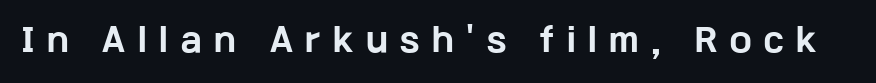
Q: Is the text bold? A: Yes.
Q: Is the text italic (slanted)? A: No, it is upright.
Q: Is the typeface a serif or a sans-serif typeface? A: Sans-serif.
Q: Is the text underlined? A: No.
Q: Is the spacing between letters normal or unusually wide? A: Unusually wide.
Q: Width (condensed, normal, or wide)? A: Wide.
Q: Stroke contrast? A: Low.
Q: x-height? A: Medium.
Q: Monospaced? A: No.
